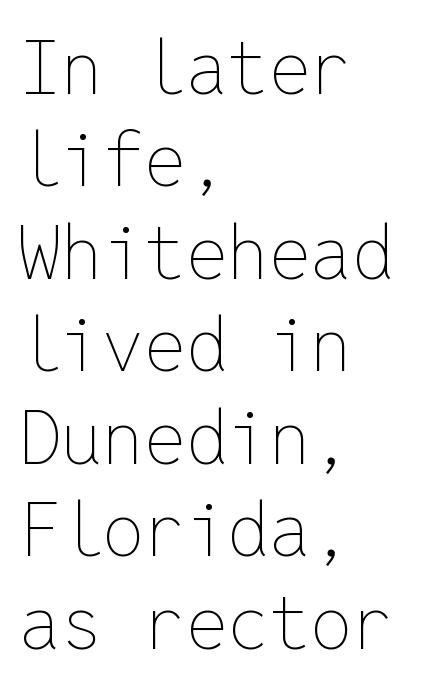
Leading matches the norm, producing a regular column. These lines are rendered in a fixed-pitch font. Summary of weight: not heavy and not bold. Italic? Not at all — the glyphs are vertical.
